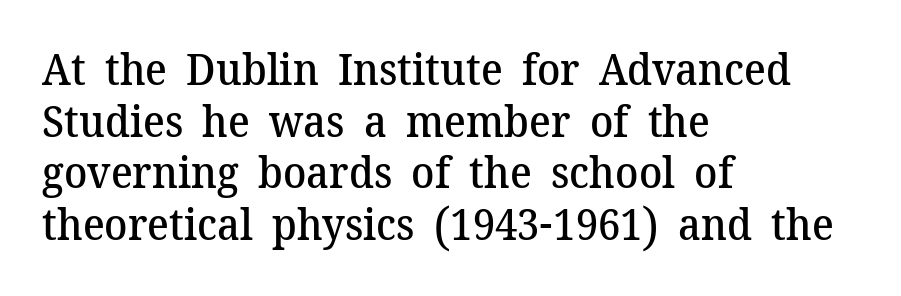
Q: Is the text bold? A: Semi-bold.
Q: Is the text italic (slanted)? A: No, it is upright.
Q: Is the typeface a serif or a sans-serif typeface? A: Serif.
Q: Is the text underlined? A: No.
Q: How is the paragraph aligned? A: Left-aligned.
Q: Is the spacing between letters normal or unusually wide? A: Normal.
Q: Width (condensed, normal, or wide)? A: Normal.
Q: Stroke contrast? A: Medium.
Q: x-height? A: Medium.
Q: Monospaced? A: No.
